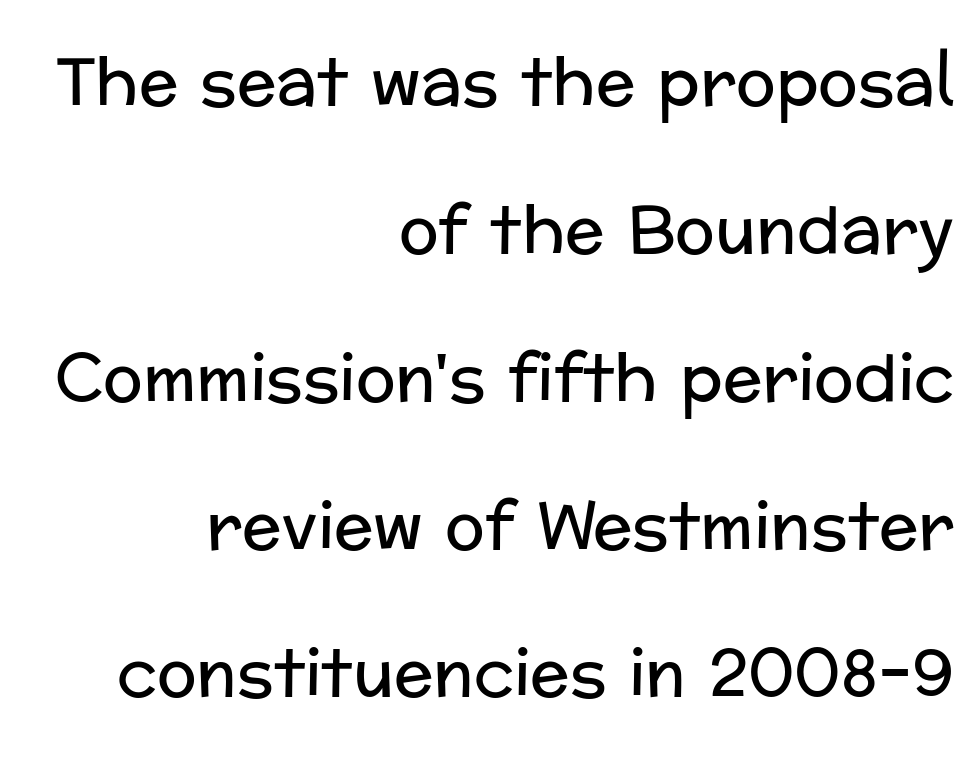
The image shows 66 px regular-weight sans-serif type, upright; set right-aligned, loose line spacing (2.24x), normal letter spacing, not underlined; low stroke contrast and a medium x-height.
